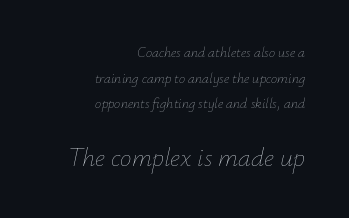
{"italic": "yes", "lean": "right", "slant_degrees": 12, "bold": "no", "underline": "no", "align": "right", "line_spacing_ratio": 1.83, "letter_spacing": "normal", "letter_spacing_em": 0.0, "larger_block": "second", "size_ratio": 1.86, "glyph_px": 26}
